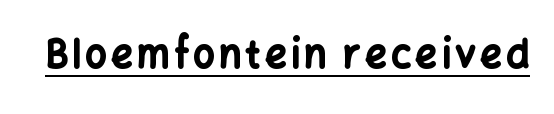
{"serif": "no", "italic": "no", "bold": "yes", "weight": "bold", "width": "normal", "stroke_contrast": "low", "x_height": "medium", "monospaced": "no", "underline": "yes", "glyph_px": 38}
